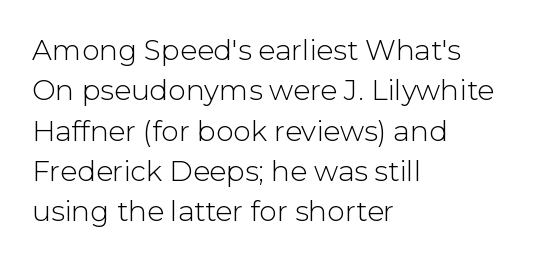
Q: Is the text bold? A: No.
Q: Is the text italic (slanted)? A: No, it is upright.
Q: Is the typeface a serif or a sans-serif typeface? A: Sans-serif.
Q: Is the text underlined? A: No.
Q: How is the paragraph aligned? A: Left-aligned.
Q: Is the spacing between letters normal or unusually wide? A: Normal.
Q: Is the spacing between lines tight, normal or loose? A: Normal.
Q: Width (condensed, normal, or wide)? A: Normal.
Q: Stroke contrast? A: Low.
Q: x-height? A: Medium.
Q: Monospaced? A: No.
